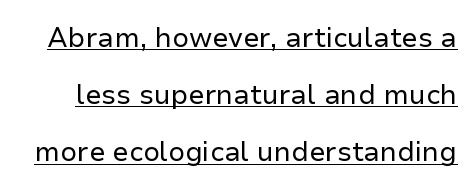
The image shows 27 px text type, upright; set loose line spacing (2.12x), normal letter spacing, underlined.
